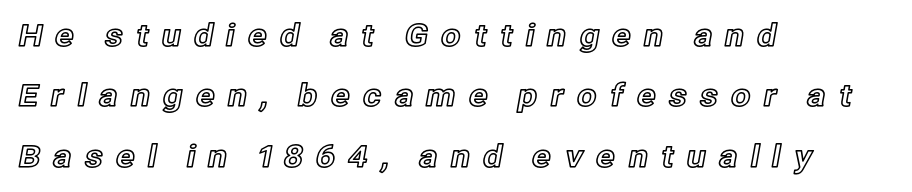
Spacing between characters has been opened up far beyond the box default. Quick note: interline space is abundant. Unmarked baselines from the first word to the last. Think of a printed novel: that variable character pitch is what you see here.
